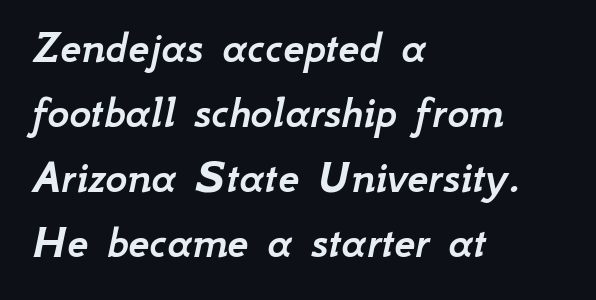
Whoever set this chose a conventional vertical rhythm. In terms of posture, this sample is oblique. The face used here is rendered with its standard letterfit. Casual observation: everything's shoved over to the left.
